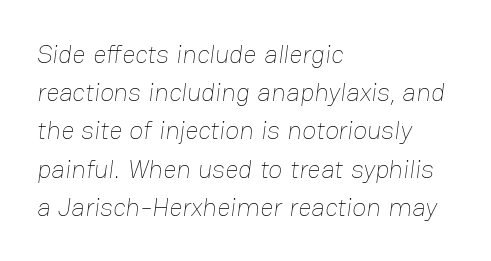
Q: Is the text bold? A: No.
Q: Is the text underlined? A: No.
Q: How is the paragraph aligned? A: Left-aligned.
Q: Is the spacing between letters normal or unusually wide? A: Normal.
Q: Is the spacing between lines tight, normal or loose? A: Normal.
